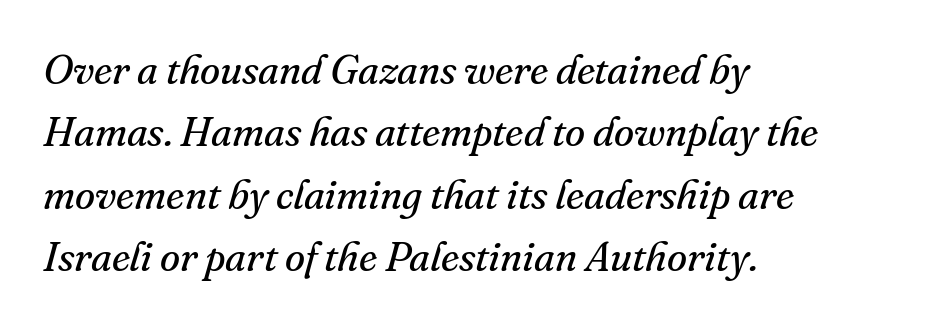
The image shows 41 px regular-weight serif type, italic (leaning right); set left-aligned, normal line spacing (1.52x), normal letter spacing, not underlined; medium stroke contrast and a small x-height.
